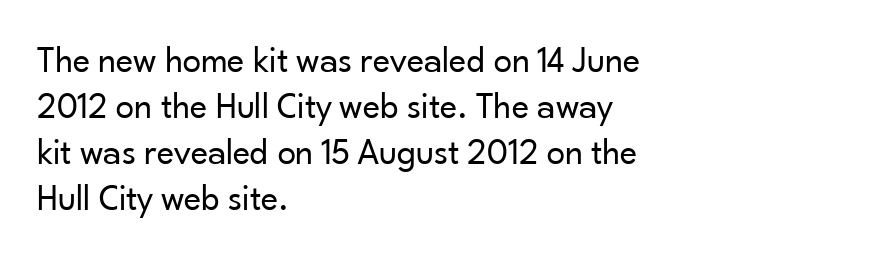
The font sits on the lighter half of the weight spectrum, regular included. There is no visible air inserted between adjacent glyphs. Is this a fixed-width face? No — the glyphs have proportional, varying widths. Serifs: no, the terminals of the letterforms are clean.
